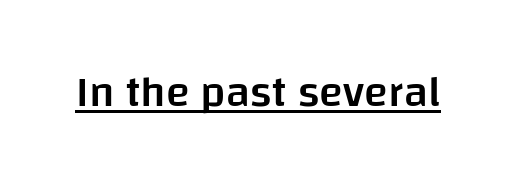
Stems and bowls a touch heavier than normal — semibold. A typesetter would label this face a sans. The letters advance in unequal steps, a hallmark of proportional type. The rendered words wear a rule along their underside. The gaps between neighbouring characters are ordinary and unremarkable.
